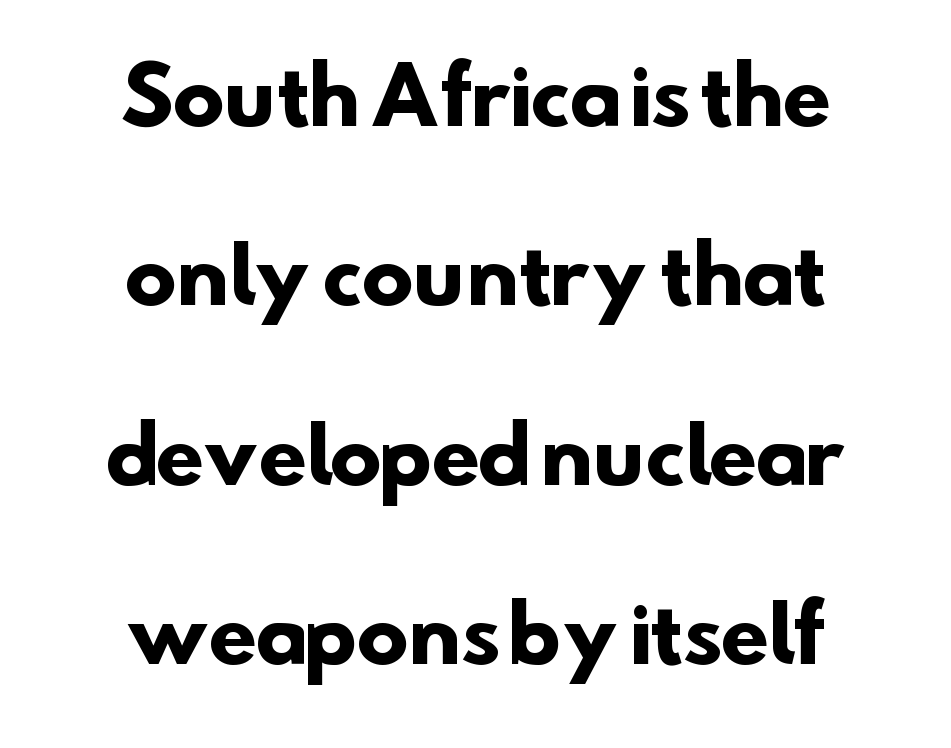
The letters advance in unequal steps, a hallmark of proportional type. Observe the absence of serifs on each vertical stroke in this sample. Nothing unusual about the tracking: characters are spaced as the font intends. Students, this is bold: see how much ink each stroke carries. In terms of leading, this rendering errs on the spacious side.
